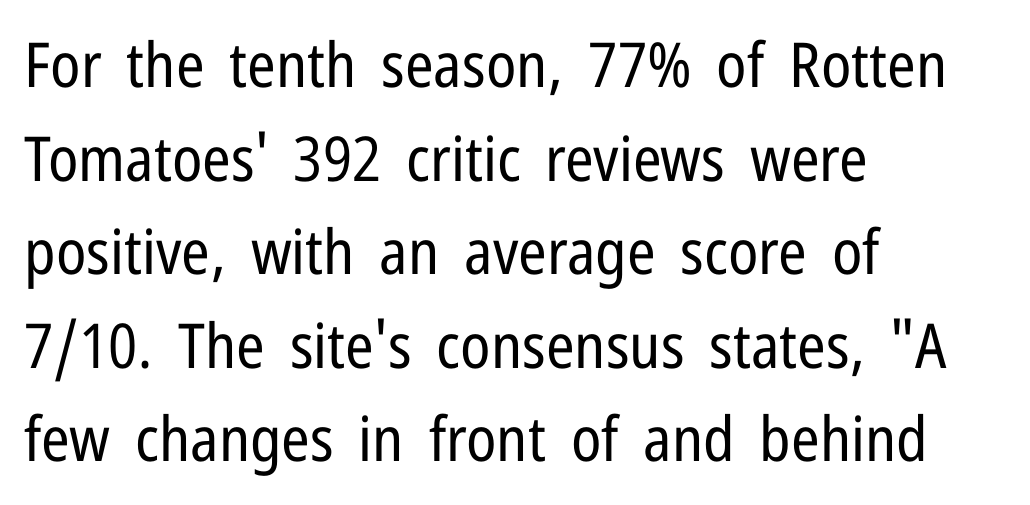
The image shows 62 px regular-weight, condensed sans-serif type, upright; set left-aligned, normal line spacing (1.51x), normal letter spacing, not underlined; low stroke contrast and a medium x-height.
